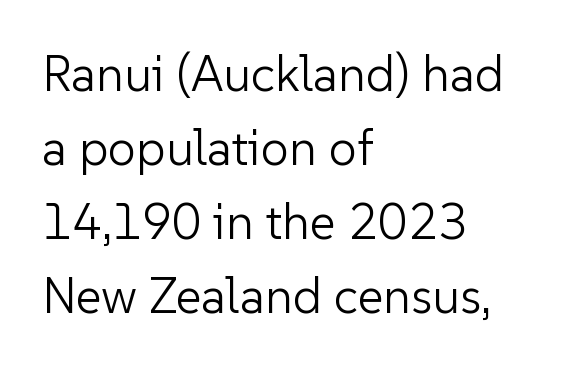
Q: Is the text bold? A: No.
Q: Is the text italic (slanted)? A: No, it is upright.
Q: Is the typeface a serif or a sans-serif typeface? A: Sans-serif.
Q: Is the text underlined? A: No.
Q: How is the paragraph aligned? A: Left-aligned.
Q: Is the spacing between letters normal or unusually wide? A: Normal.
Q: Is the spacing between lines tight, normal or loose? A: Normal.
Q: Width (condensed, normal, or wide)? A: Normal.
Q: Stroke contrast? A: Low.
Q: x-height? A: Medium.
Q: Monospaced? A: No.
